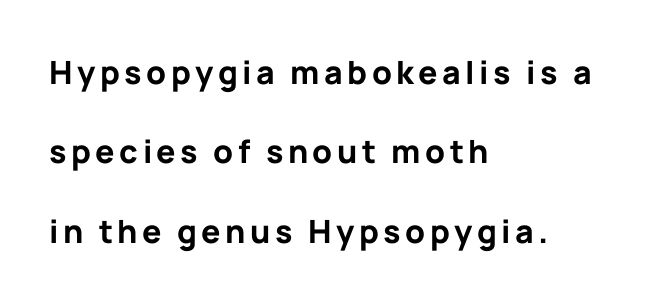
No word sits above an underline. This is roman type, the default non-slanted kind. Strong, thick strokes mark this as bold type. A typesetter would call this leading open, well beyond the default.
